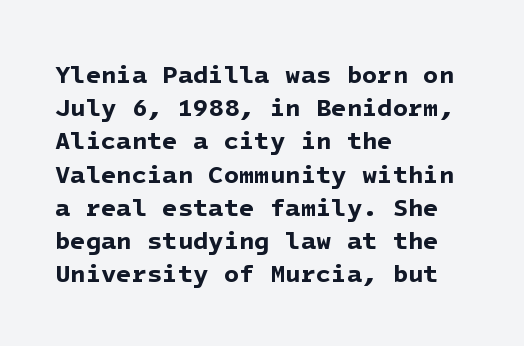
Q: Is the text bold? A: Yes.
Q: Is the text underlined? A: No.
Q: How is the paragraph aligned? A: Left-aligned.
Q: Is the spacing between letters normal or unusually wide? A: Normal.
Q: Is the spacing between lines tight, normal or loose? A: Normal.
